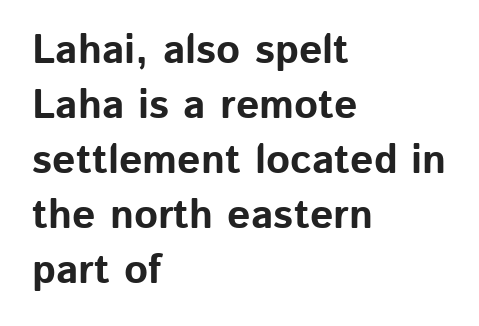
The image shows 41 px bold sans-serif type, upright; set left-aligned, normal line spacing (1.34x), normal letter spacing, not underlined; low stroke contrast and a medium x-height.
